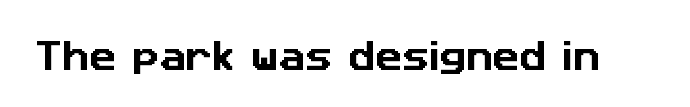
Q: Is the typeface a serif or a sans-serif typeface? A: Sans-serif.
Q: Is the text underlined? A: No.
Q: Is the spacing between letters normal or unusually wide? A: Normal.
Q: Width (condensed, normal, or wide)? A: Normal.
Q: Stroke contrast? A: Low.
Q: x-height? A: Medium.
Q: Monospaced? A: No.
